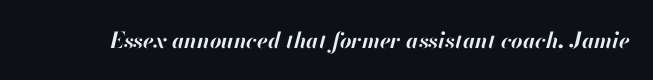
{"italic": "yes", "lean": "right", "slant_degrees": 13, "bold": "yes", "underline": "no", "letter_spacing": "normal", "letter_spacing_em": 0.0, "glyph_px": 22}
